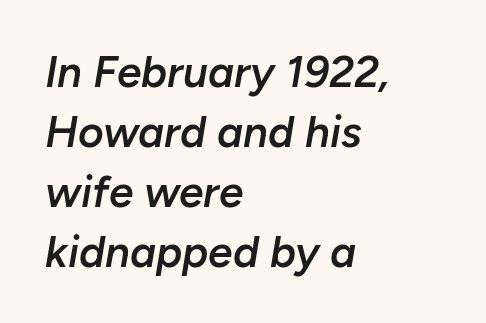
Q: Is the text bold? A: Semi-bold.
Q: Is the text italic (slanted)? A: Yes, it leans right by about 10 degrees.
Q: Is the text underlined? A: No.
Q: How is the paragraph aligned? A: Left-aligned.
Q: Is the spacing between letters normal or unusually wide? A: Normal.
Q: Is the spacing between lines tight, normal or loose? A: Normal.
Q: Width (condensed, normal, or wide)? A: Normal.
Q: Stroke contrast? A: Low.
Q: x-height? A: Medium.
Q: Monospaced? A: No.
